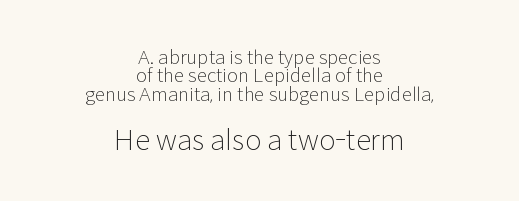
The image shows 28 px light sans-serif type, upright; set centered, tight line spacing (0.97x), normal letter spacing, not underlined; the second (bottom) block is 1.47x larger; low stroke contrast and a medium x-height.
